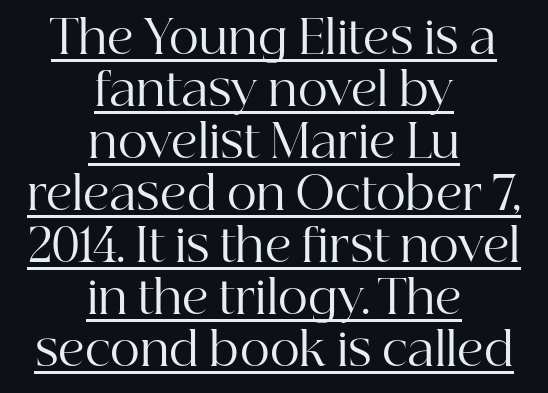
{"serif": "yes", "italic": "no", "bold": "no", "weight": "regular", "width": "normal", "stroke_contrast": "high", "x_height": "medium", "monospaced": "no", "underline": "yes", "align": "center", "line_spacing": "tight", "line_spacing_ratio": 1.13, "letter_spacing": "normal", "letter_spacing_em": 0.0, "glyph_px": 46}
